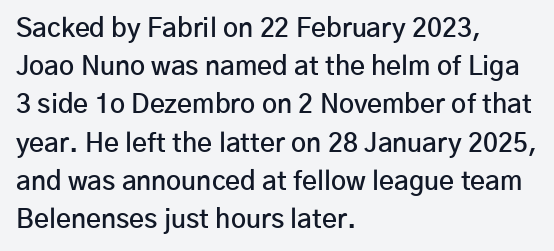
The image shows 26 px text type, upright; set left-aligned, normal line spacing (1.47x), normal letter spacing, not underlined.
